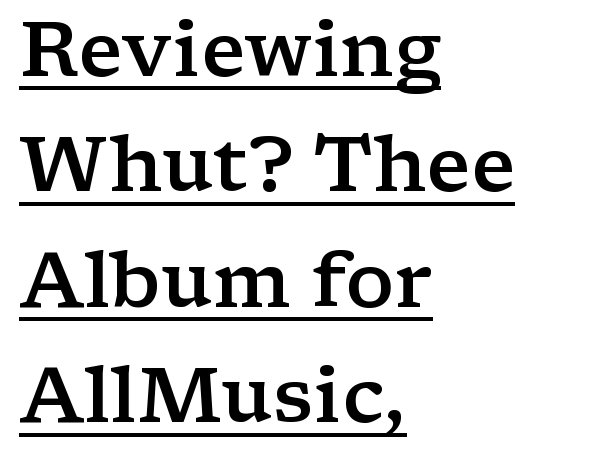
The image shows 77 px semibold, wide serif type, upright; set left-aligned, normal line spacing (1.5x), normal letter spacing, underlined; low stroke contrast and a medium x-height.
